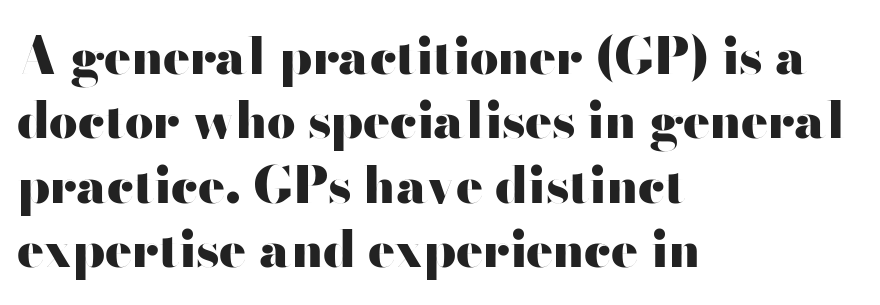
{"italic": "no", "bold": "yes", "weight": "heavy", "width": "wide", "stroke_contrast": "high", "x_height": "small", "monospaced": "no", "underline": "no", "align": "left", "line_spacing": "normal", "line_spacing_ratio": 1.29, "letter_spacing": "normal", "letter_spacing_em": 0.0, "glyph_px": 50}
